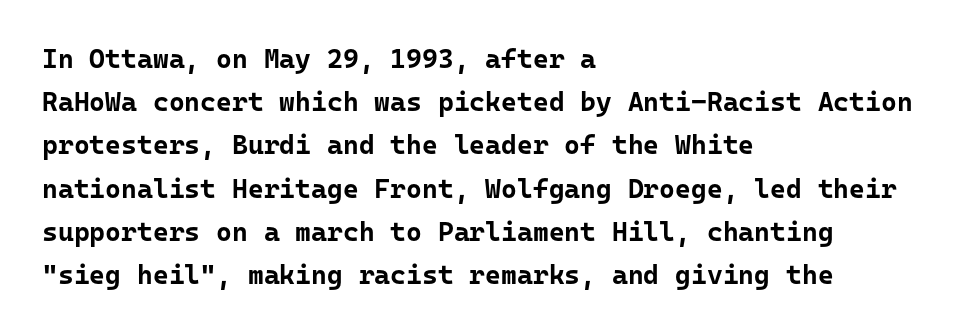
{"italic": "no", "bold": "yes", "underline": "no", "align": "left", "line_spacing": "normal", "line_spacing_ratio": 1.6, "letter_spacing": "normal", "letter_spacing_em": 0.0, "glyph_px": 27}
